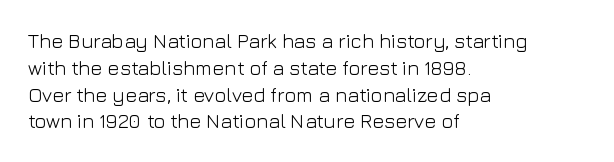
{"italic": "no", "bold": "no", "underline": "no", "align": "left", "line_spacing": "normal", "line_spacing_ratio": 1.34, "letter_spacing": "normal", "letter_spacing_em": 0.0, "glyph_px": 20}
